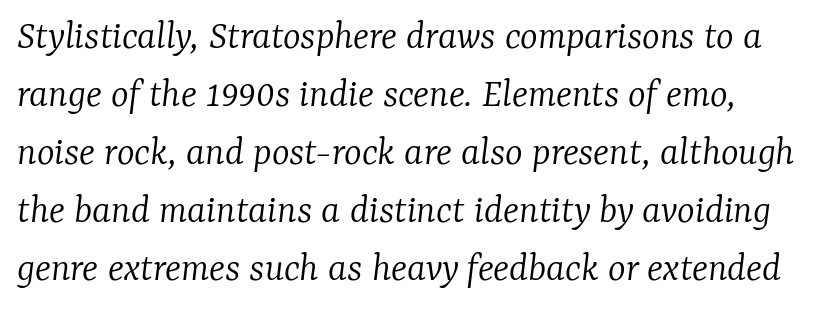
The image shows 42 px light serif type, italic (leaning right); set left-aligned, normal line spacing (1.38x), normal letter spacing, not underlined; low stroke contrast and a medium x-height.
